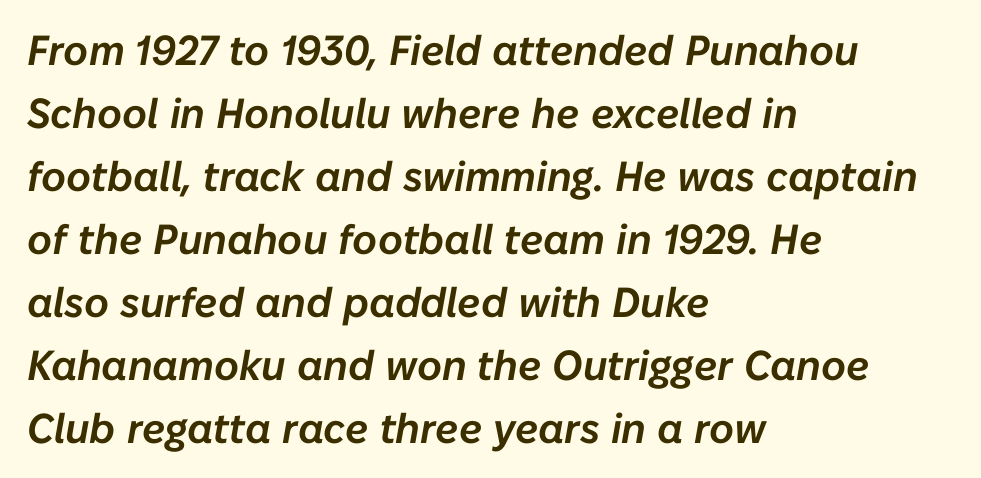
The face used here is proportionally spaced, like ordinary book or web type. Beneath every word, the page is bare. This block has exactly the height ordinary leading produces. Letter spacing: default.
